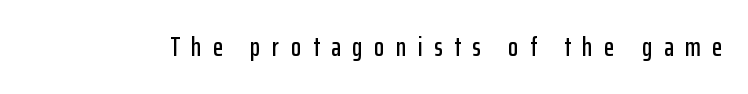
{"italic": "no", "underline": "no", "letter_spacing": "wide", "letter_spacing_em": 0.45, "glyph_px": 26}
